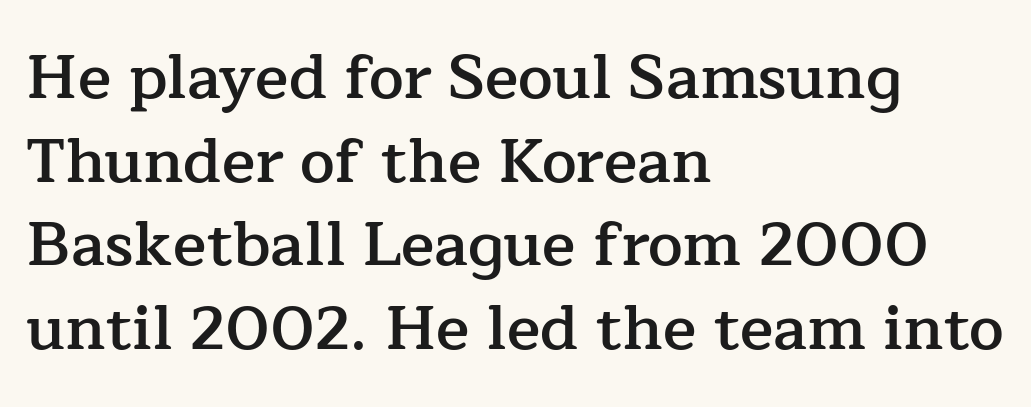
The image shows 62 px semibold serif type, upright; set left-aligned, normal line spacing (1.35x), normal letter spacing, not underlined; low stroke contrast and a medium x-height.
